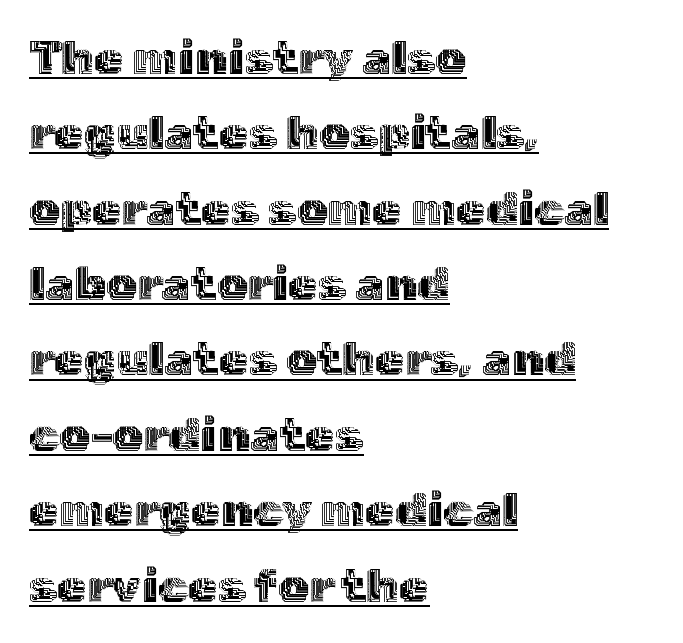
{"italic": "no", "width": "normal", "x_height": "medium", "monospaced": "no", "underline": "yes", "align": "left", "line_spacing": "normal", "line_spacing_ratio": 1.57, "letter_spacing": "normal", "letter_spacing_em": 0.0, "glyph_px": 48}
